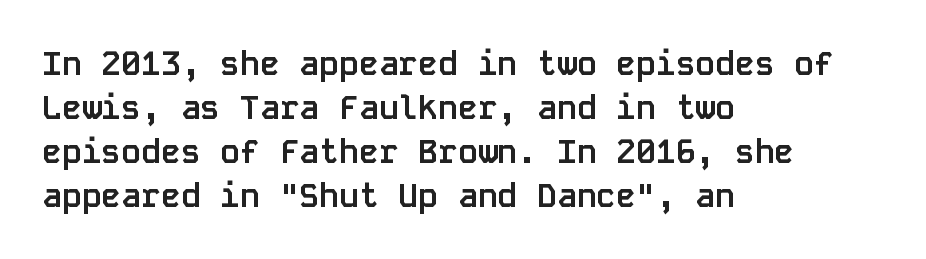
The image shows 33 px semibold sans-serif type, upright, monospaced; set left-aligned, normal line spacing (1.33x), normal letter spacing, not underlined; low stroke contrast and a large x-height.
